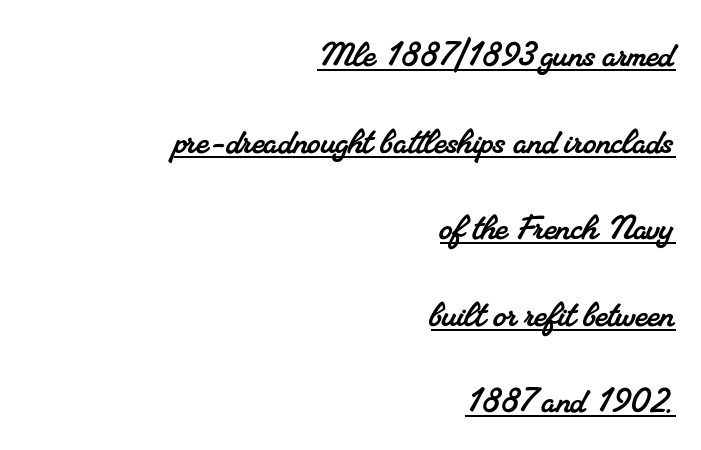
{"serif": "yes", "width": "normal", "stroke_contrast": "medium", "x_height": "small", "monospaced": "no", "underline": "yes", "align": "right", "line_spacing": "loose", "line_spacing_ratio": 2.06, "letter_spacing": "normal", "letter_spacing_em": 0.0, "glyph_px": 42}
